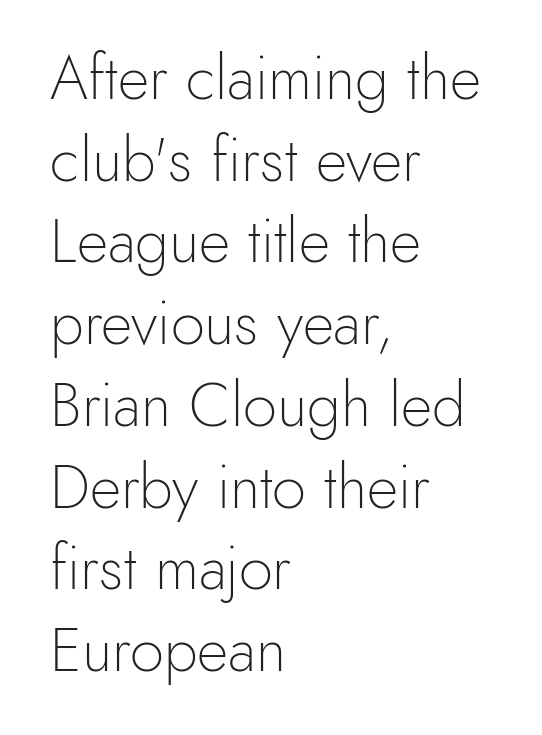
{"serif": "no", "italic": "no", "bold": "no", "weight": "light", "width": "normal", "x_height": "small", "monospaced": "no", "underline": "no", "align": "left", "line_spacing": "normal", "line_spacing_ratio": 1.34, "letter_spacing": "normal", "letter_spacing_em": 0.0, "glyph_px": 61}
